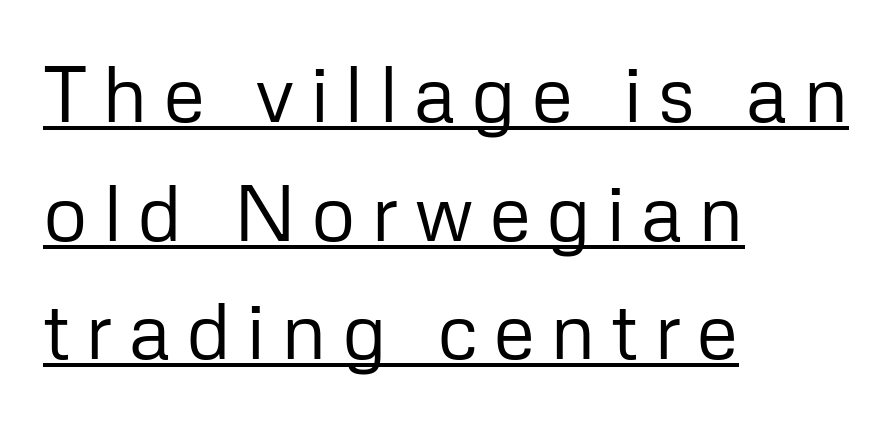
{"serif": "no", "italic": "no", "bold": "no", "weight": "regular", "width": "normal", "stroke_contrast": "low", "x_height": "medium", "monospaced": "no", "underline": "yes", "align": "left", "line_spacing": "normal", "line_spacing_ratio": 1.52, "glyph_px": 78}
